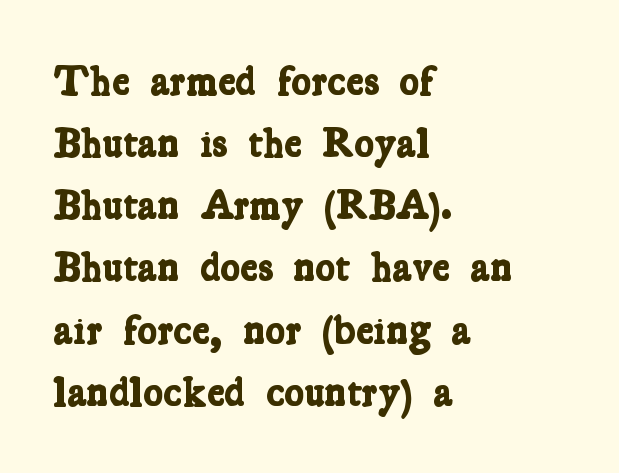
{"serif": "yes", "bold": "yes", "weight": "bold", "width": "condensed", "stroke_contrast": "low", "x_height": "medium", "monospaced": "no", "underline": "no", "align": "left", "line_spacing": "normal", "line_spacing_ratio": 1.48, "letter_spacing": "normal", "letter_spacing_em": 0.0, "glyph_px": 42}
